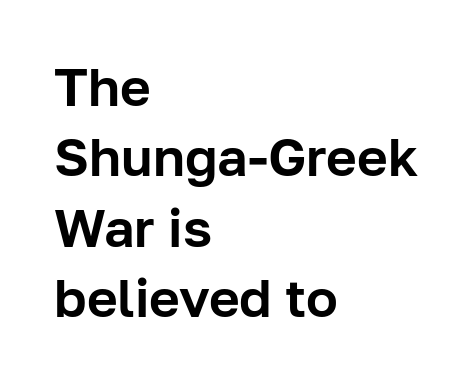
{"serif": "no", "italic": "no", "width": "normal", "stroke_contrast": "low", "x_height": "medium", "monospaced": "no", "underline": "no", "align": "left", "line_spacing": "normal", "line_spacing_ratio": 1.33, "letter_spacing": "normal", "letter_spacing_em": 0.0, "glyph_px": 53}
